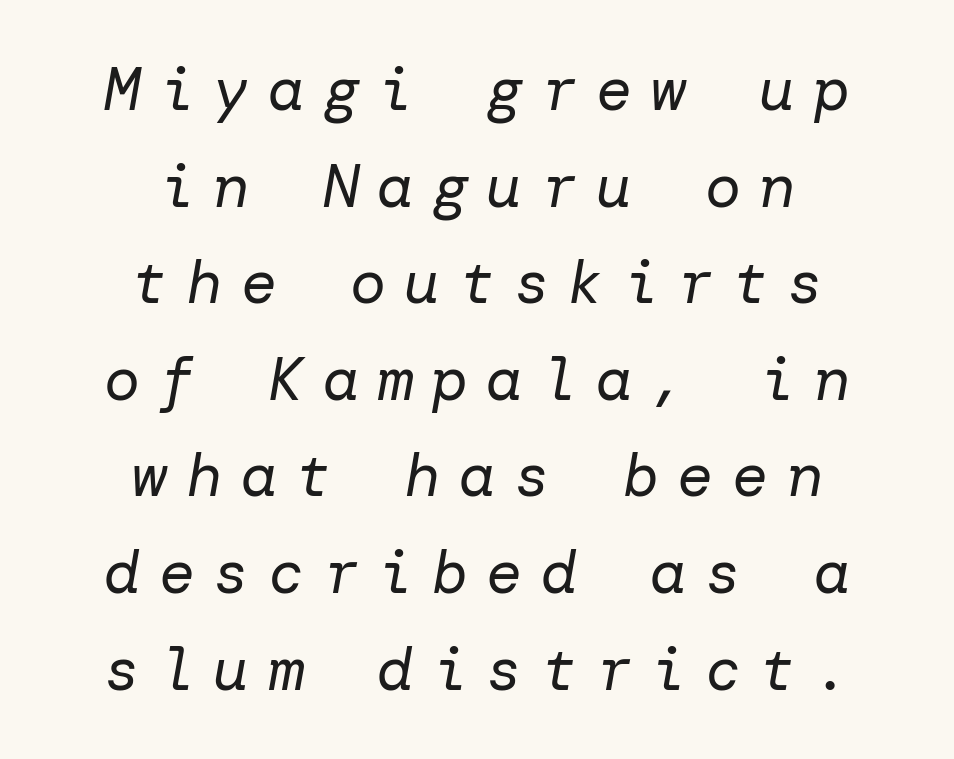
Weight: regular or lighter. Observe the wide spacing: letters keep a clear distance from each other. If you drew a line through each stem, it would be angled. This sample keeps an unexceptional amount of space between lines. Plain, unruled lines of type.
